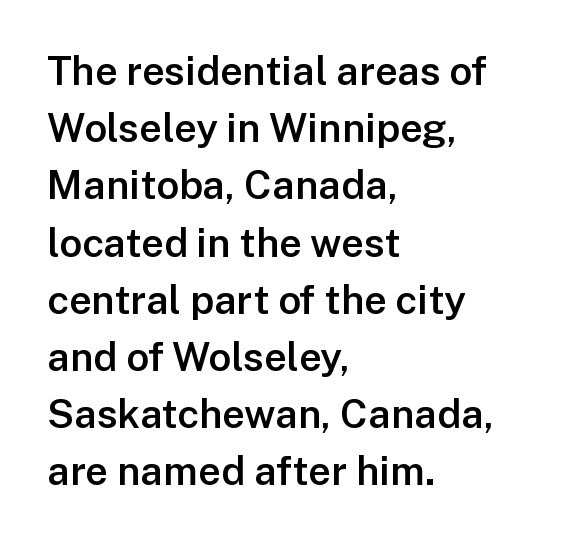
Q: Is the text bold? A: Semi-bold.
Q: Is the text italic (slanted)? A: No, it is upright.
Q: Is the typeface a serif or a sans-serif typeface? A: Sans-serif.
Q: Is the text underlined? A: No.
Q: How is the paragraph aligned? A: Left-aligned.
Q: Is the spacing between letters normal or unusually wide? A: Normal.
Q: Is the spacing between lines tight, normal or loose? A: Normal.
Q: Width (condensed, normal, or wide)? A: Normal.
Q: Stroke contrast? A: Low.
Q: x-height? A: Medium.
Q: Monospaced? A: No.
